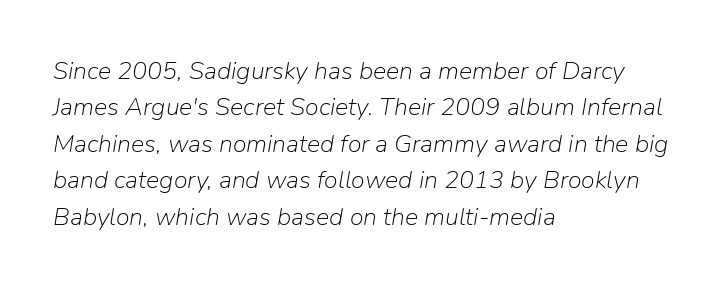
Counters stay open thanks to moderate or lighter strokes. Compared with typical paragraphs, the rows here are spaced about the same. The text carries the slant typical of an italic or oblique font. The specimen omits any rule beneath the text block's lines. The setting favours the left margin, as ordinary paragraphs usually do.
